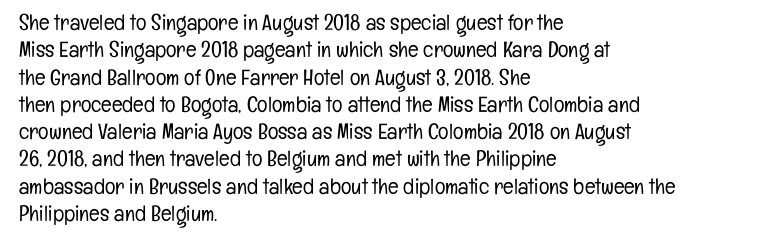
Rendered with straight, roman letterforms. Weight: not bold — regular or lighter. Words appear dense and cohesive because spacing is normal. Horizontal alignment here is leftward, the default for most running prose. A clean baseline with only descenders dipping below it.
